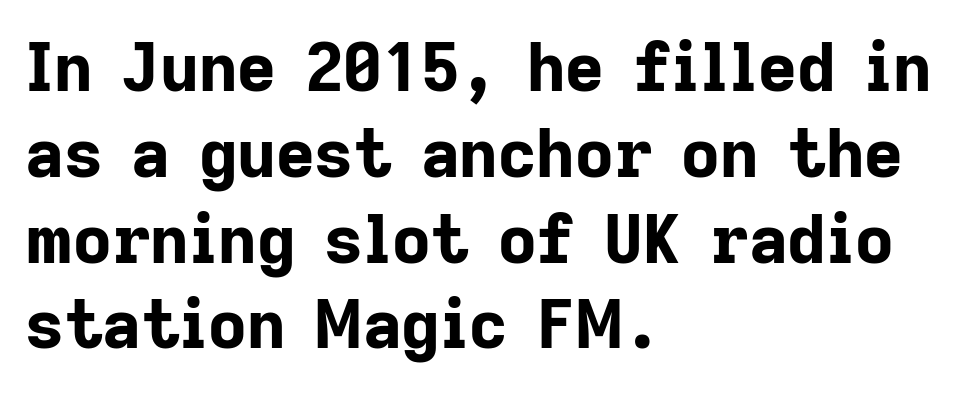
{"serif": "no", "italic": "no", "bold": "yes", "weight": "bold", "width": "normal", "stroke_contrast": "low", "x_height": "medium", "monospaced": "no", "underline": "no", "align": "left", "line_spacing": "normal", "line_spacing_ratio": 1.28, "letter_spacing": "normal", "letter_spacing_em": 0.0, "glyph_px": 67}
